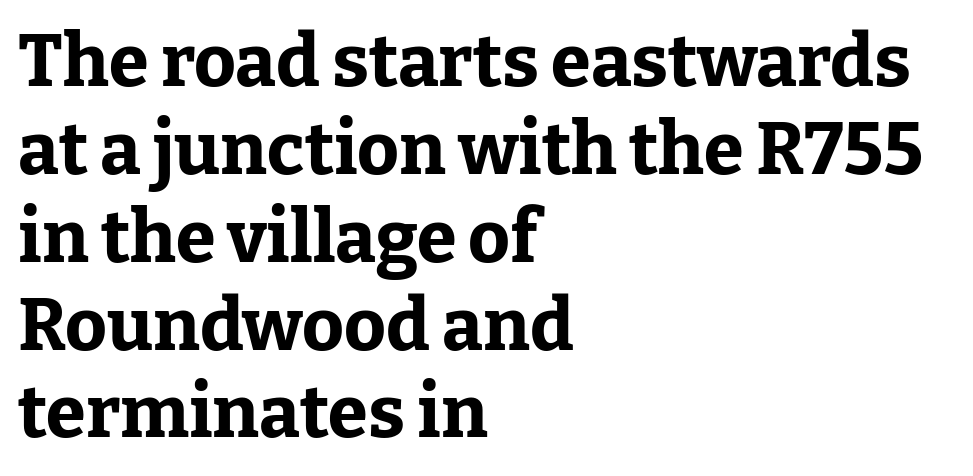
Heft: maximum for text — a bold. The strip under each line holds only bare page. The face used here is proportionally spaced, like ordinary book or web type. These lines keep a tight, regular rhythm from letter to letter. The passage is arranged the way most books set body copy — flush left.
